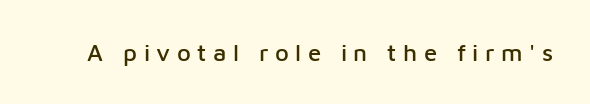
Q: Is the text italic (slanted)? A: No, it is upright.
Q: Is the text underlined? A: No.
Q: Is the spacing between letters normal or unusually wide? A: Unusually wide.
